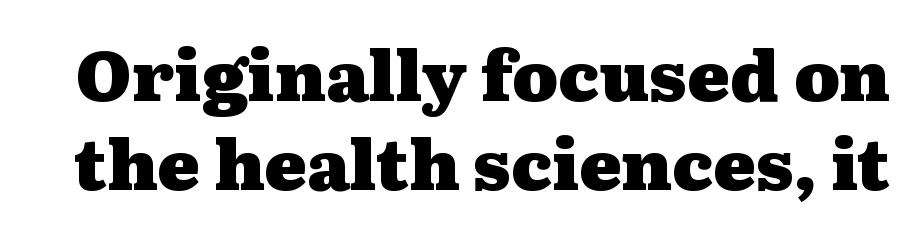
The image shows 70 px heavy, wide serif type, upright; set normal line spacing (1.27x), normal letter spacing, not underlined; medium stroke contrast and a medium x-height.
